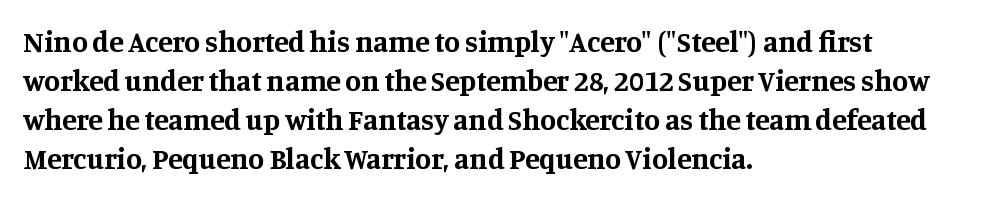
{"serif": "yes", "italic": "no", "bold": "yes", "weight": "bold", "width": "normal", "stroke_contrast": "medium", "x_height": "large", "monospaced": "no", "underline": "no", "align": "left", "line_spacing": "normal", "line_spacing_ratio": 1.35, "letter_spacing": "normal", "letter_spacing_em": 0.0, "glyph_px": 29}
